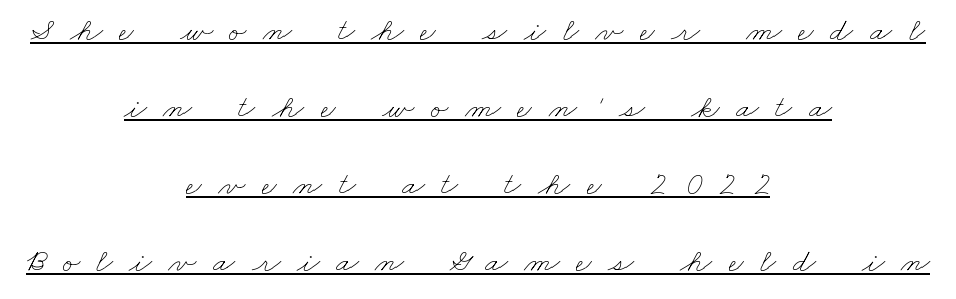
{"bold": "no", "weight": "thin", "width": "wide", "stroke_contrast": "low", "x_height": "small", "monospaced": "no", "underline": "yes", "align": "center", "line_spacing": "loose", "line_spacing_ratio": 2.33, "letter_spacing": "wide", "letter_spacing_em": 0.5, "glyph_px": 33}
